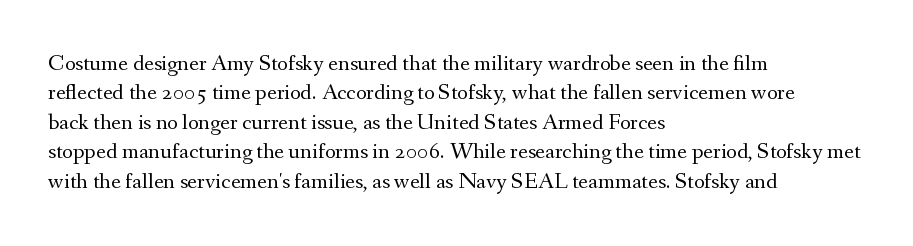
The image shows 23 px text type, upright; set left-aligned, normal line spacing (1.28x), normal letter spacing, not underlined.
